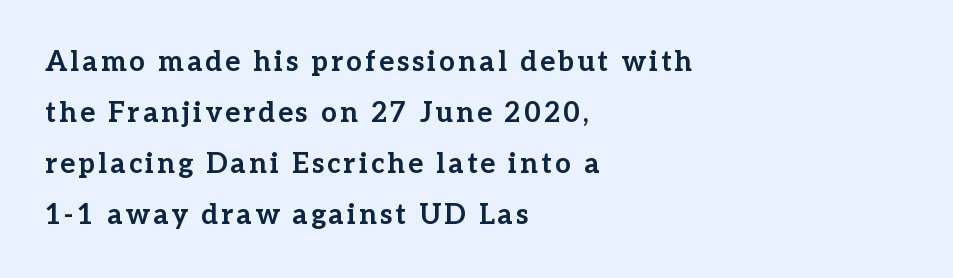
Q: Is the text bold? A: Yes.
Q: Is the text italic (slanted)? A: No, it is upright.
Q: Is the typeface a serif or a sans-serif typeface? A: Serif.
Q: Is the text underlined? A: No.
Q: How is the paragraph aligned? A: Left-aligned.
Q: Width (condensed, normal, or wide)? A: Normal.
Q: Stroke contrast? A: Low.
Q: x-height? A: Medium.
Q: Monospaced? A: No.
